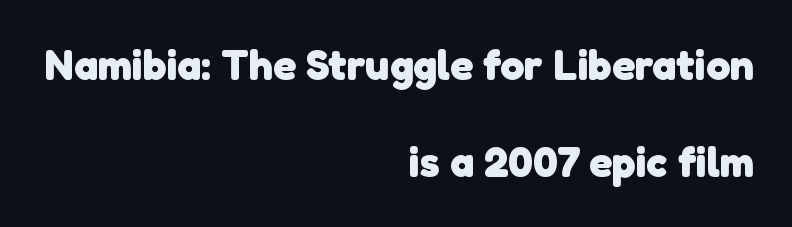
Q: Is the text bold? A: Yes.
Q: Is the typeface a serif or a sans-serif typeface? A: Sans-serif.
Q: Is the text underlined? A: No.
Q: How is the paragraph aligned? A: Right-aligned.
Q: Is the spacing between letters normal or unusually wide? A: Normal.
Q: Is the spacing between lines tight, normal or loose? A: Loose.
Q: Width (condensed, normal, or wide)? A: Normal.
Q: Stroke contrast? A: Low.
Q: x-height? A: Medium.
Q: Monospaced? A: No.
